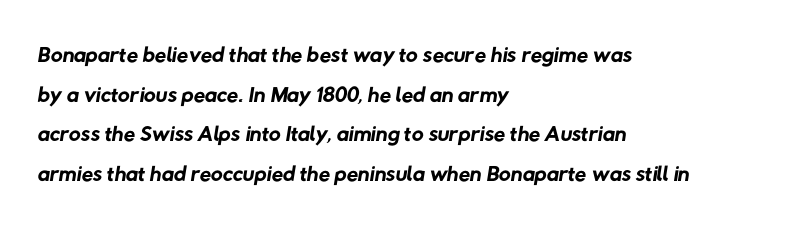
{"serif": "no", "bold": "no", "weight": "regular", "width": "normal", "stroke_contrast": "low", "x_height": "medium", "monospaced": "no", "underline": "no", "align": "left", "line_spacing_ratio": 1.2, "letter_spacing": "normal", "letter_spacing_em": 0.0, "glyph_px": 33}
